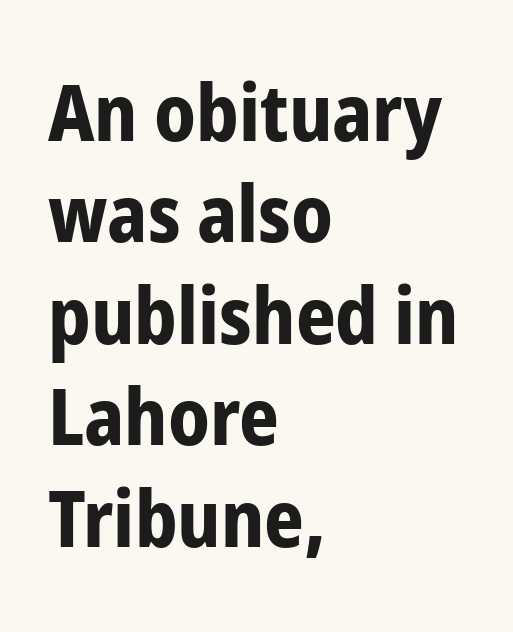
Q: Is the text bold? A: Yes.
Q: Is the text italic (slanted)? A: No, it is upright.
Q: Is the typeface a serif or a sans-serif typeface? A: Sans-serif.
Q: Is the text underlined? A: No.
Q: How is the paragraph aligned? A: Left-aligned.
Q: Is the spacing between letters normal or unusually wide? A: Normal.
Q: Is the spacing between lines tight, normal or loose? A: Normal.
Q: Width (condensed, normal, or wide)? A: Condensed.
Q: Stroke contrast? A: Low.
Q: x-height? A: Medium.
Q: Monospaced? A: No.
